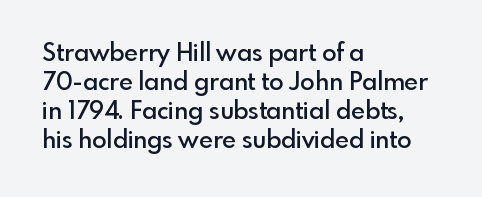
{"italic": "no", "bold": "semi", "underline": "no", "align": "left", "line_spacing_ratio": 1.21, "letter_spacing": "normal", "letter_spacing_em": 0.0, "glyph_px": 24}
